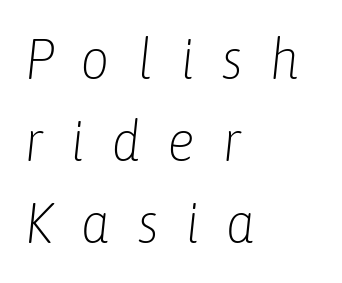
The image shows 57 px light, condensed type, italic (leaning right); set left-aligned, normal line spacing (1.44x), unusually wide letter spacing (+0.47 em), not underlined; low stroke contrast and a medium x-height.
